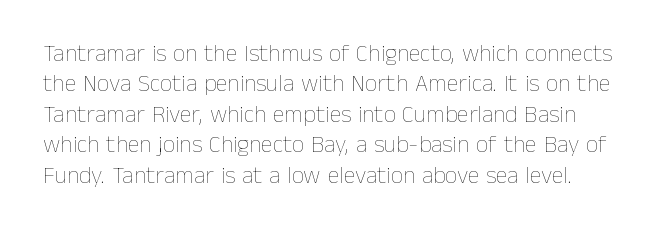
This is the regular roman posture of the typeface. Tracking value appears to be zero — textbook default spacing. Evenly set lines give the paragraph a standard silhouette. This reads as an unemphasized weight, regular at the heaviest. The area under the type is left untouched.
